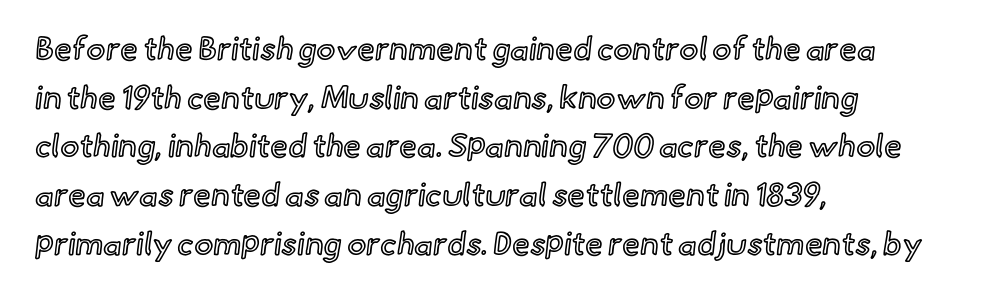
Q: Is the text italic (slanted)? A: Yes.
Q: Is the text underlined? A: No.
Q: How is the paragraph aligned? A: Left-aligned.
Q: Is the spacing between letters normal or unusually wide? A: Normal.
Q: Is the spacing between lines tight, normal or loose? A: Normal.
Q: Width (condensed, normal, or wide)? A: Normal.
Q: x-height? A: Small.
Q: Monospaced? A: No.
